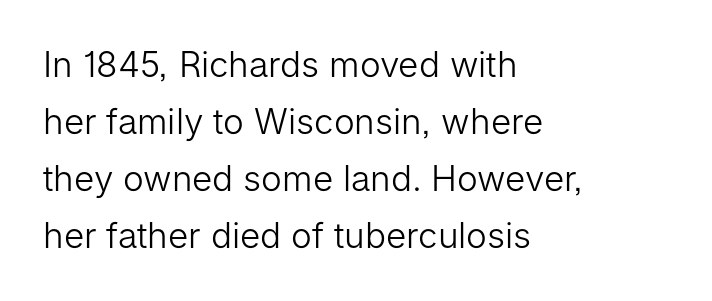
Check under the words: just untouched page. The face looks like a standard text weight, possibly lighter. Character widths vary here, with narrow letters taking less room than wide ones. The horizontal fit of the characters is conventional and even.
